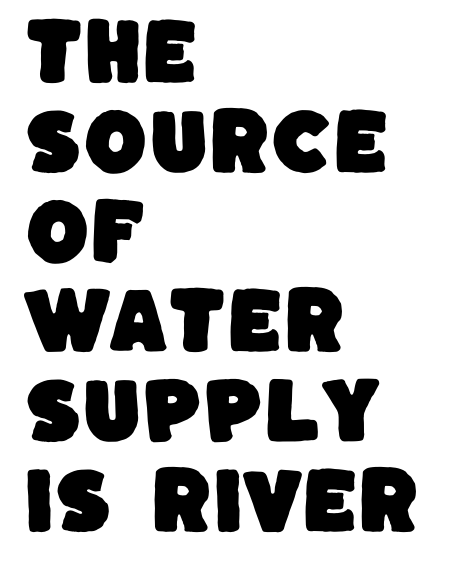
Typeset ragged right — the left edge is the straight one. The gap between lines stays unmarked. Character widths vary here, with narrow letters taking less room than wide ones. The line texture is even and compact thanks to regular tracking. Note: no serifs on the glyphs.
